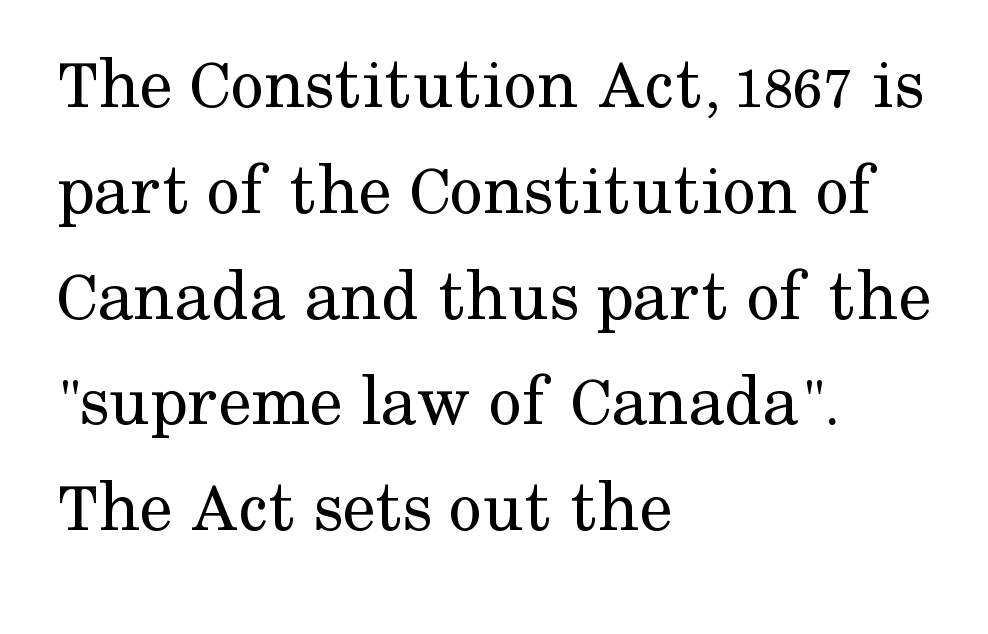
The image shows 74 px regular-weight serif type, upright; set left-aligned, normal line spacing (1.43x), normal letter spacing, not underlined; medium stroke contrast and a medium x-height.
